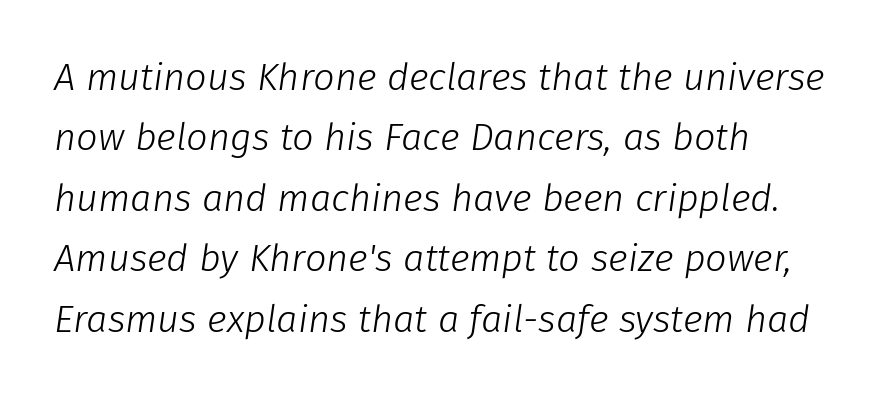
The image shows 38 px light type, italic (leaning right); set left-aligned, normal line spacing (1.59x), normal letter spacing, not underlined; low stroke contrast and a medium x-height.
